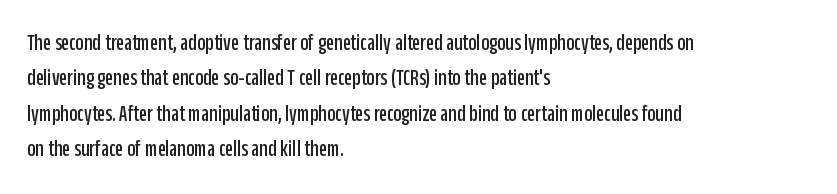
Q: Is the text italic (slanted)? A: No, it is upright.
Q: Is the text underlined? A: No.
Q: How is the paragraph aligned? A: Left-aligned.
Q: Is the spacing between letters normal or unusually wide? A: Normal.
Q: Is the spacing between lines tight, normal or loose? A: Normal.
